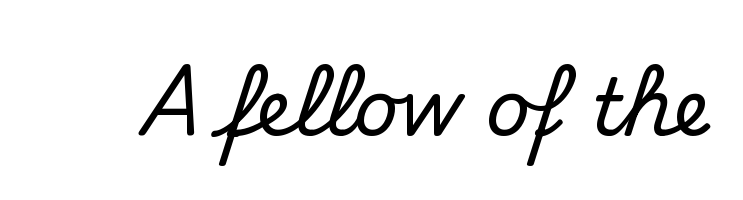
{"serif": "no", "width": "normal", "stroke_contrast": "medium", "x_height": "small", "monospaced": "no", "underline": "no", "letter_spacing": "normal", "letter_spacing_em": 0.0, "glyph_px": 78}
